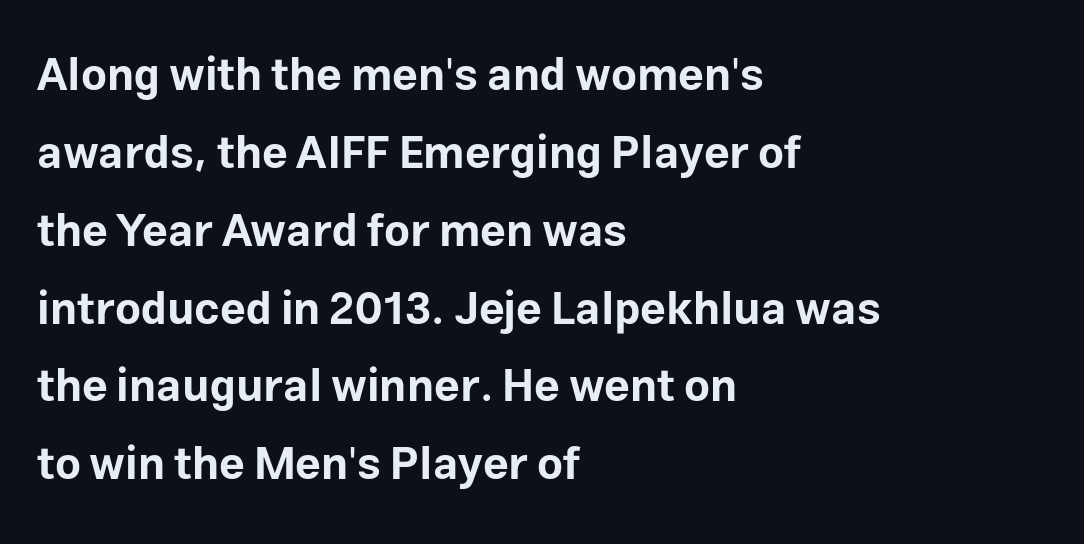
Q: Is the text bold? A: Yes.
Q: Is the text italic (slanted)? A: No, it is upright.
Q: Is the typeface a serif or a sans-serif typeface? A: Sans-serif.
Q: Is the text underlined? A: No.
Q: How is the paragraph aligned? A: Left-aligned.
Q: Is the spacing between letters normal or unusually wide? A: Normal.
Q: Width (condensed, normal, or wide)? A: Normal.
Q: Stroke contrast? A: Low.
Q: x-height? A: Medium.
Q: Monospaced? A: No.
